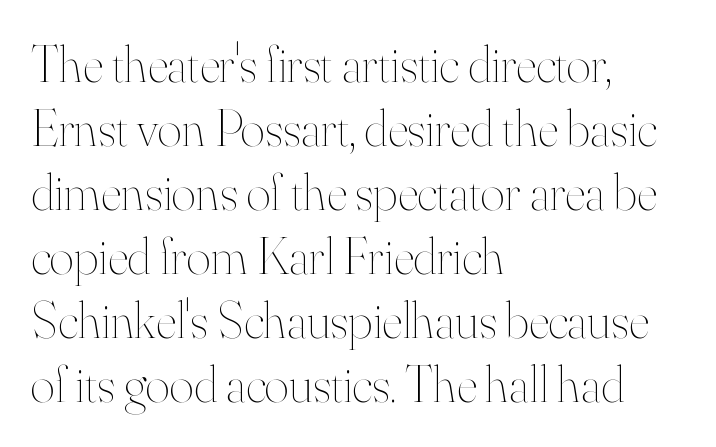
The image shows 52 px thin type, upright; set left-aligned, line spacing 1.23x, normal letter spacing, not underlined; high stroke contrast and a small x-height.
